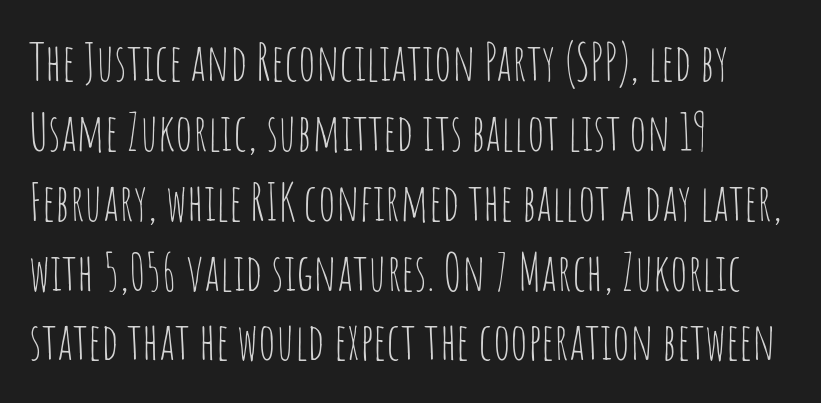
Whoever set this chose a conventional vertical rhythm. Is this a heavy cut? Hardly; it is regular or lighter. Note the varied advance widths — an 'i' is clearly narrower than an 'm'. If you drew a line through each stem, it would be perfectly vertical. The typeface chosen for these lines omits serifs. Which margin do the lines hug? The left one — the right edge is uneven.
